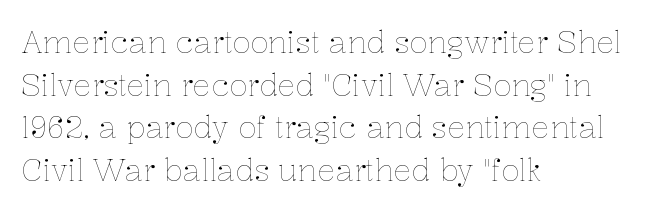
This reads as an unemphasized weight, regular at the heaviest. The letterforms sit shoulder to shoulder at normal distance. Underlining? Definitely not there. Is this a fixed-width face? No — the glyphs have proportional, varying widths.
